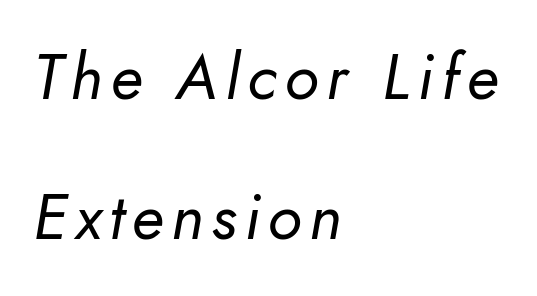
Q: Is the text bold? A: No.
Q: Is the text italic (slanted)? A: Yes, it leans right by about 10 degrees.
Q: Is the text underlined? A: No.
Q: How is the paragraph aligned? A: Left-aligned.
Q: Is the spacing between lines tight, normal or loose? A: Loose.
Q: Width (condensed, normal, or wide)? A: Normal.
Q: Stroke contrast? A: Low.
Q: x-height? A: Small.
Q: Monospaced? A: No.
